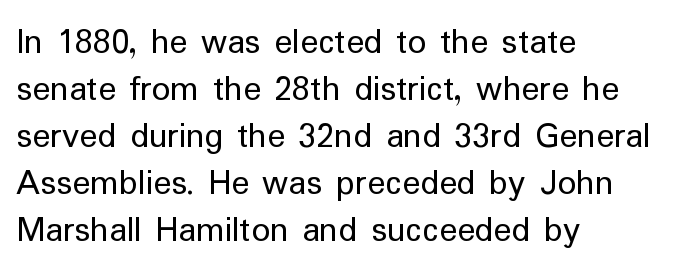
The passage shown is typed in a proportional face where columns would drift. Notice how the stems are strictly vertical — no italics here. The foot of each line stays bare and open. The font is comparable to plain body text, perhaps lighter.
